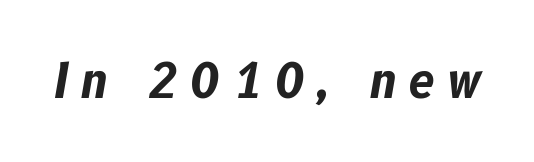
Q: Is the text bold? A: Yes.
Q: Is the text italic (slanted)? A: Yes, it leans right by about 10 degrees.
Q: Is the text underlined? A: No.
Q: Is the spacing between letters normal or unusually wide? A: Unusually wide.
Q: Width (condensed, normal, or wide)? A: Normal.
Q: Stroke contrast? A: Low.
Q: x-height? A: Medium.
Q: Monospaced? A: No.
